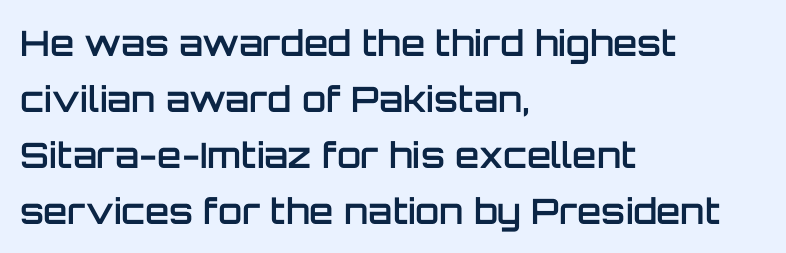
Q: Is the text bold? A: Semi-bold.
Q: Is the text italic (slanted)? A: No, it is upright.
Q: Is the typeface a serif or a sans-serif typeface? A: Sans-serif.
Q: Is the text underlined? A: No.
Q: How is the paragraph aligned? A: Left-aligned.
Q: Is the spacing between letters normal or unusually wide? A: Normal.
Q: Is the spacing between lines tight, normal or loose? A: Normal.
Q: Width (condensed, normal, or wide)? A: Normal.
Q: Stroke contrast? A: Low.
Q: x-height? A: Large.
Q: Monospaced? A: No.
